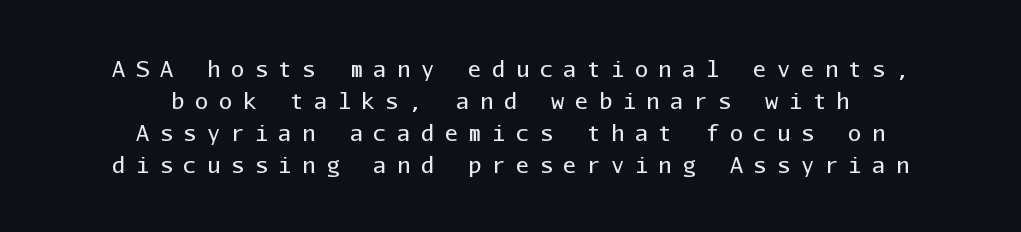
The space between consecutive lines is moderate. This rendering uses center alignment, leaving both contours irregular but symmetric. When letters stand straight like this, we call the style roman or upright. Is the letter spacing exaggerated? Yes — the characters are pushed far apart. Vertical stems look standard width or narrower in stroke. Each row of text sits above clean, open space.
